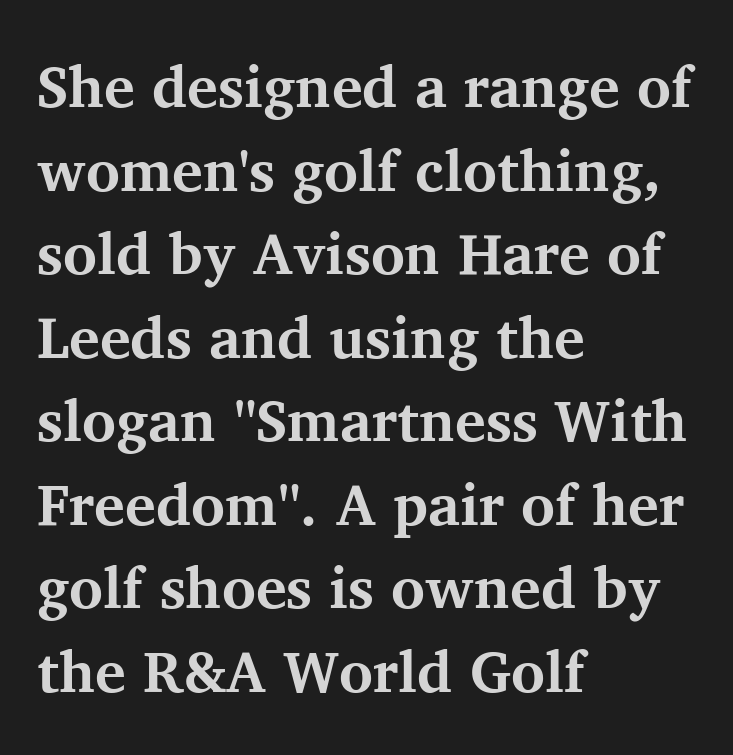
The image shows 58 px bold serif type, upright; set left-aligned, normal line spacing (1.44x), normal letter spacing, not underlined; medium stroke contrast and a medium x-height.
